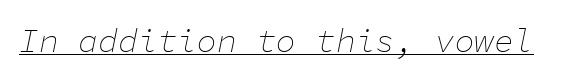
{"italic": "yes", "lean": "right", "slant_degrees": 11, "bold": "no", "weight": "thin", "width": "normal", "stroke_contrast": "low", "x_height": "medium", "monospaced": "yes", "underline": "yes", "letter_spacing": "normal", "letter_spacing_em": 0.0, "glyph_px": 33}
